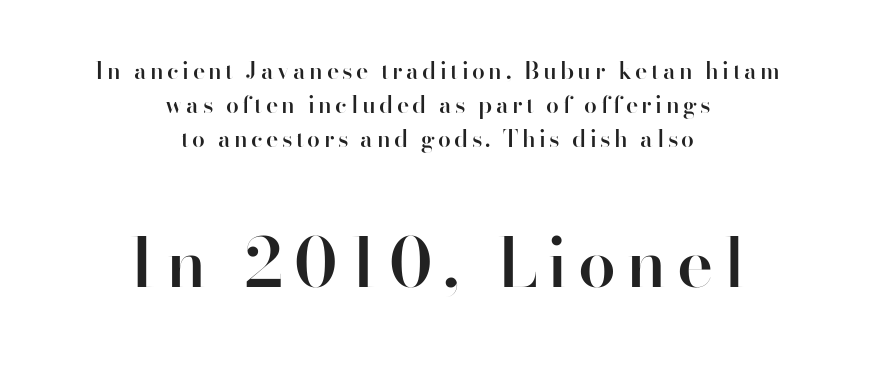
The image shows 68 px semibold sans-serif type, upright; set centered, normal line spacing (1.48x), not underlined; the second (bottom) block is 2.96x larger; high stroke contrast and a small x-height.
